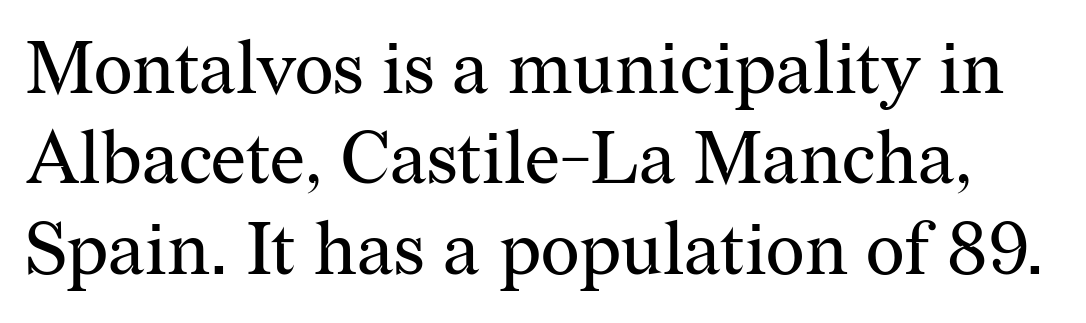
The letterforms sit at book weight or below. Default kerning and tracking; the words read as compact shapes. Note: serifs present on the glyphs. Anything drawn beneath the words? Only blank space. This is roman type, the default non-slanted kind.
